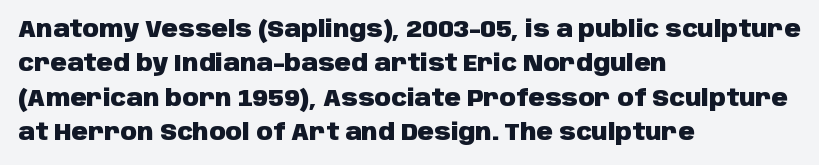
Is the letter spacing exaggerated? No — it looks like the ordinary default. Reading down the block, your eye returns to a fixed left position each line. Heavy-handed strokes throughout: this text is bold. Just letters on the line, the space beneath them empty. Baseline-to-baseline distance is the conventional proportion of letter height. A roman cut, with each character standing at attention.
